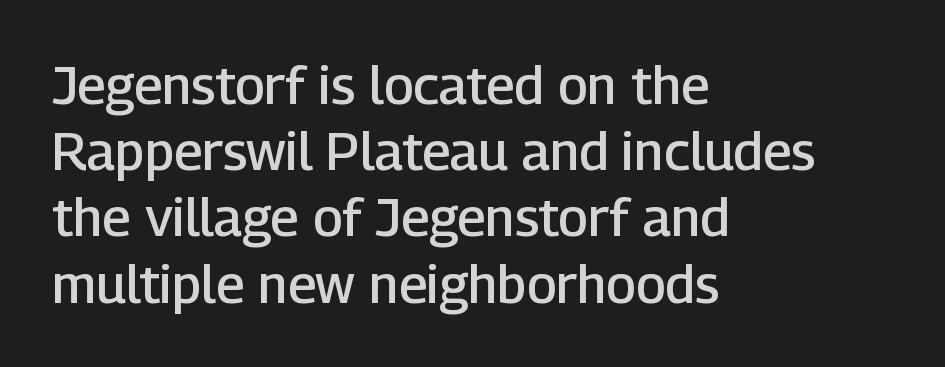
Q: Is the text bold? A: Semi-bold.
Q: Is the text italic (slanted)? A: No, it is upright.
Q: Is the typeface a serif or a sans-serif typeface? A: Sans-serif.
Q: Is the text underlined? A: No.
Q: How is the paragraph aligned? A: Left-aligned.
Q: Is the spacing between letters normal or unusually wide? A: Normal.
Q: Is the spacing between lines tight, normal or loose? A: Normal.
Q: Width (condensed, normal, or wide)? A: Normal.
Q: Stroke contrast? A: Low.
Q: x-height? A: Medium.
Q: Monospaced? A: No.
